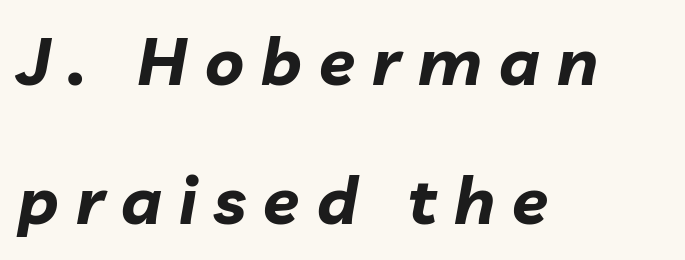
The image shows 66 px bold type, italic (leaning right); set left-aligned, loose line spacing (2.11x), unusually wide letter spacing (+0.26 em), not underlined; low stroke contrast and a medium x-height.
